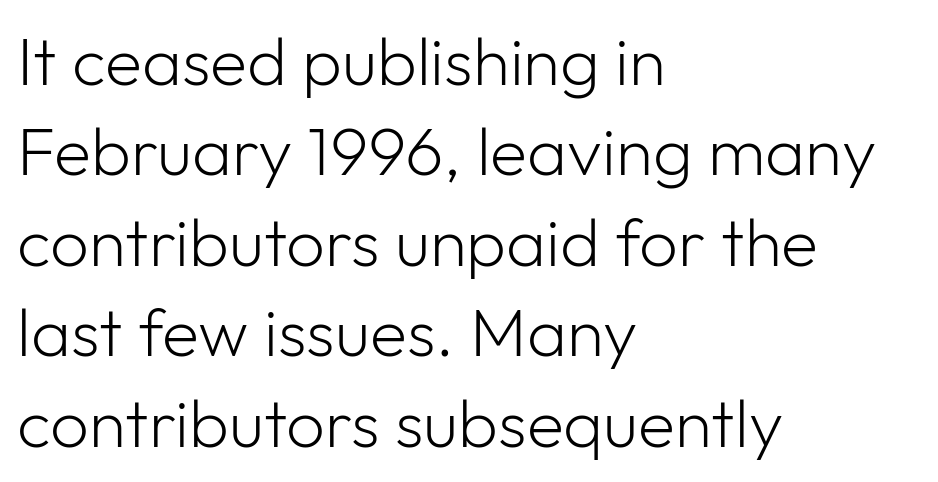
{"serif": "no", "italic": "no", "bold": "no", "weight": "light", "width": "normal", "stroke_contrast": "low", "x_height": "medium", "monospaced": "no", "underline": "no", "align": "left", "line_spacing": "normal", "line_spacing_ratio": 1.33, "letter_spacing": "normal", "letter_spacing_em": 0.0, "glyph_px": 68}
